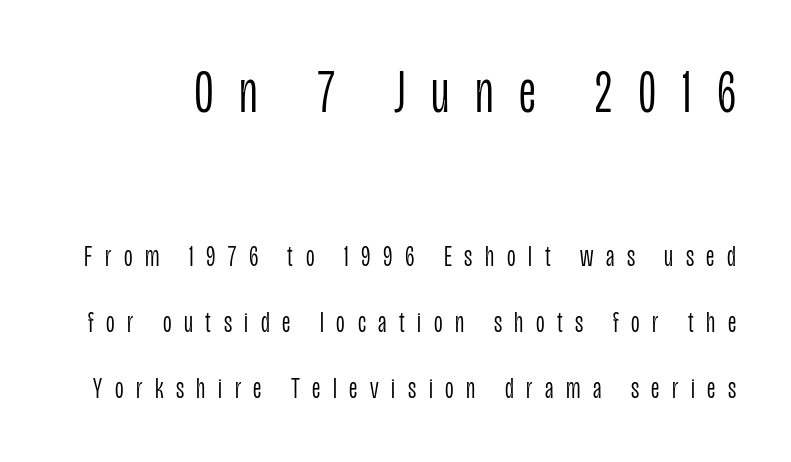
The image shows 61 px light, condensed sans-serif type, upright; set loose line spacing (2.2x), unusually wide letter spacing (+0.42 em), not underlined; the first (top) block is 2.03x larger; low stroke contrast and a large x-height.
